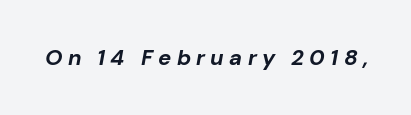
Q: Is the text bold? A: Yes.
Q: Is the text italic (slanted)? A: Yes, it leans right by about 10 degrees.
Q: Is the text underlined? A: No.
Q: Is the spacing between letters normal or unusually wide? A: Unusually wide.
